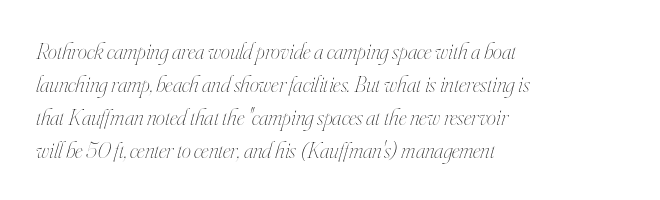
The image shows 23 px text type, italic (leaning right); set left-aligned, normal line spacing (1.43x), normal letter spacing, not underlined.
